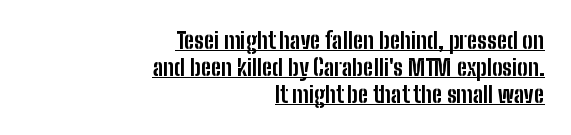
The characters look thick and weighty, a clear bold. These characters rest on top of a visible drawn line. Upright lettering throughout. Caption: standard tracking, unaltered. Reading down the block, your eye finds every line finishing at a fixed right position.
